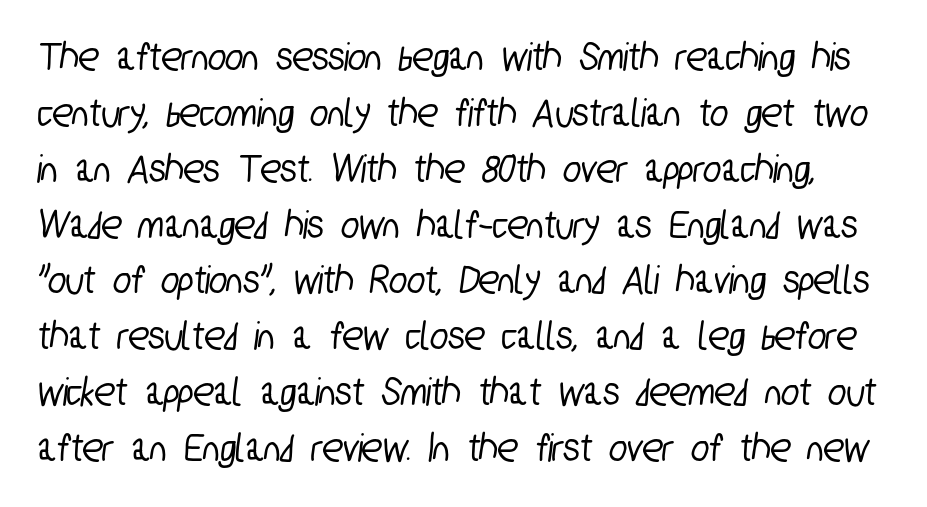
The image shows 42 px condensed sans-serif type; set normal line spacing (1.33x), normal letter spacing, not underlined; low stroke contrast and a medium x-height.
